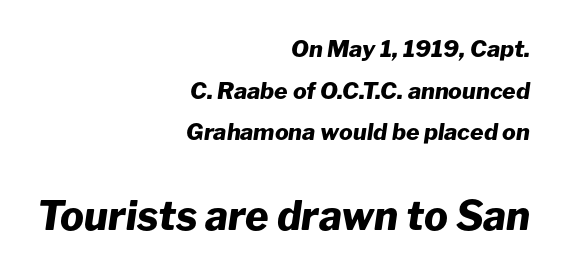
Q: Is the text bold? A: Yes.
Q: Is the text italic (slanted)? A: Yes, it leans right by about 8 degrees.
Q: Is the text underlined? A: No.
Q: How is the paragraph aligned? A: Right-aligned.
Q: Is the spacing between letters normal or unusually wide? A: Normal.
Q: Which block of text is set in a larger size, the first (top) or the second (bottom)? A: The second (bottom) one.
Q: Width (condensed, normal, or wide)? A: Normal.
Q: Stroke contrast? A: Low.
Q: x-height? A: Medium.
Q: Monospaced? A: No.
